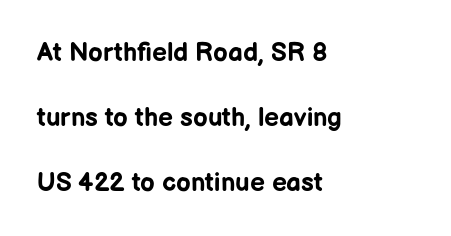
The lines are spread far apart with generous leading. Rule under the text: the space is simply empty. Does extra space separate the letters? No, they use regular spacing. Pretty heavy lettering here — definitely bold. These lines are set flush left with a ragged right edge. Every character sits straight up, as roman type does.
